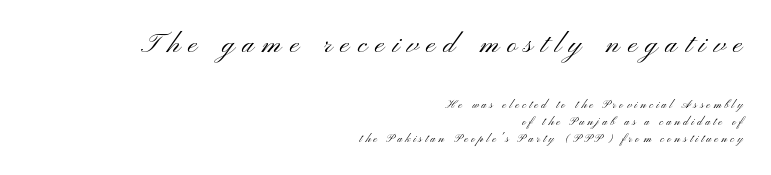
The image shows 35 px light, wide sans-serif type; set right-aligned, line spacing 1.2x, unusually wide letter spacing (+0.23 em), not underlined; the first (top) block is 2.5x larger; medium stroke contrast and a small x-height.
